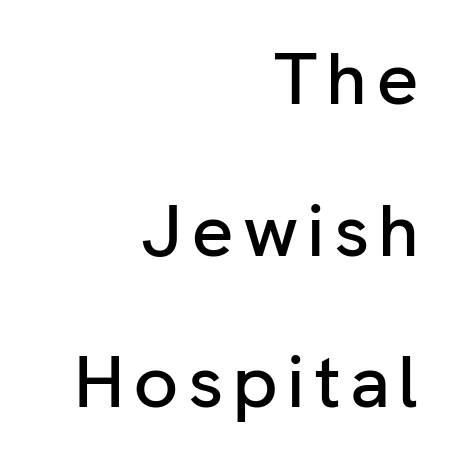
Q: Is the text italic (slanted)? A: No, it is upright.
Q: Is the typeface a serif or a sans-serif typeface? A: Sans-serif.
Q: Is the text underlined? A: No.
Q: How is the paragraph aligned? A: Right-aligned.
Q: Is the spacing between lines tight, normal or loose? A: Loose.
Q: Width (condensed, normal, or wide)? A: Normal.
Q: Stroke contrast? A: Low.
Q: x-height? A: Medium.
Q: Monospaced? A: No.
